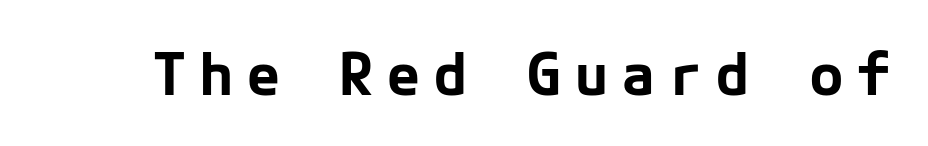
The space beneath each line is pristine and unruled. Posture: vertical. The typesetting leans heavy: a genuine bold. These lines are composed in type without serifs. Short note: letters widely spaced.
